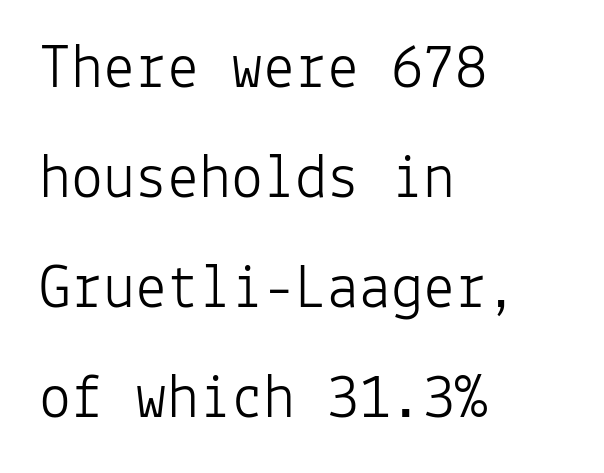
Look at the tracking — it's just the regular setting, nothing added. The rendering uses typewriter-style spacing with identical character cells. The designer went with a sans here, leaving each stem footless. The paragraph shown leans on its left margin. It's the straight-up-and-down kind of type. Counters stay open thanks to moderate or lighter strokes.
